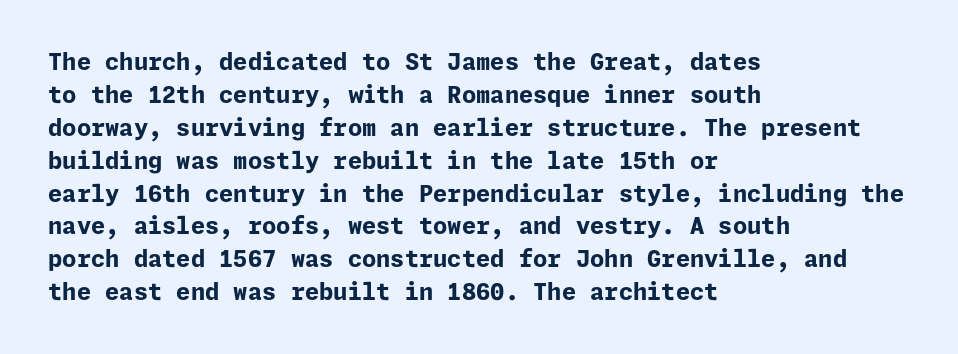
The image shows 23 px bold type, upright; set left-aligned, normal line spacing (1.43x), normal letter spacing, not underlined.
